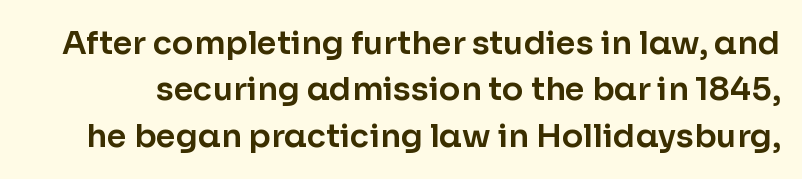
{"serif": "no", "italic": "no", "width": "normal", "stroke_contrast": "low", "x_height": "medium", "monospaced": "no", "underline": "no", "line_spacing": "normal", "line_spacing_ratio": 1.45, "letter_spacing": "normal", "letter_spacing_em": 0.0, "glyph_px": 32}
